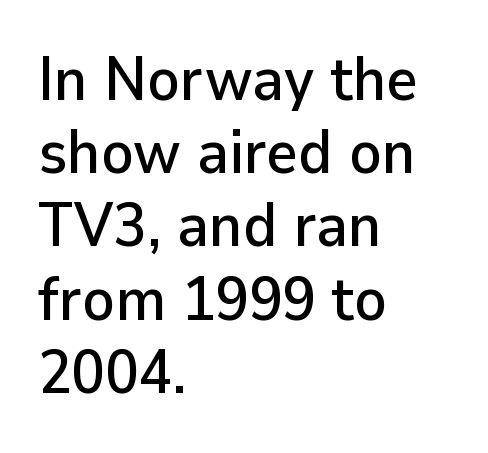
These lines were composed using upright roman letters. These lines are rendered in a variable-pitch font. Just letters on the line, the space beneath them empty. What stands out about the letter spacing? Nothing — it is the standard amount. Each letter's strokes conclude bluntly, with no projecting serifs.
